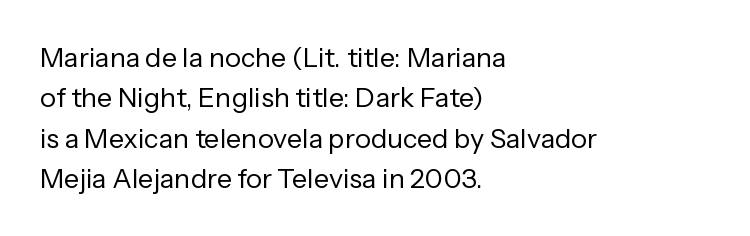
{"italic": "no", "bold": "no", "underline": "no", "align": "left", "line_spacing": "normal", "line_spacing_ratio": 1.5, "letter_spacing": "normal", "letter_spacing_em": 0.0, "glyph_px": 27}
